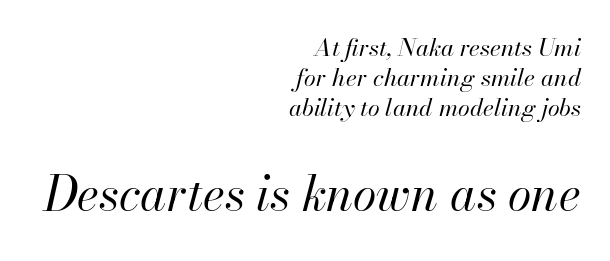
The image shows 48 px regular-weight type, italic (leaning right); set right-aligned, normal line spacing (1.25x), normal letter spacing, not underlined; the second (bottom) block is 2.0x larger; high stroke contrast and a small x-height.
